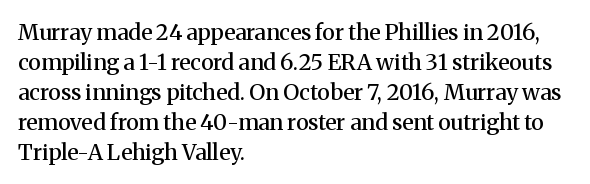
Q: Is the text bold? A: Semi-bold.
Q: Is the text italic (slanted)? A: No, it is upright.
Q: Is the text underlined? A: No.
Q: How is the paragraph aligned? A: Left-aligned.
Q: Is the spacing between letters normal or unusually wide? A: Normal.
Q: Is the spacing between lines tight, normal or loose? A: Normal.
